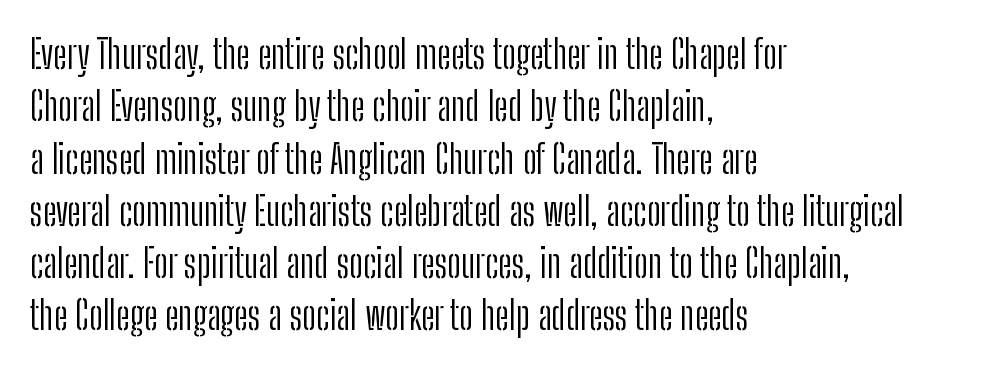
Q: Is the text bold? A: No.
Q: Is the text italic (slanted)? A: No, it is upright.
Q: Is the typeface a serif or a sans-serif typeface? A: Sans-serif.
Q: Is the text underlined? A: No.
Q: How is the paragraph aligned? A: Left-aligned.
Q: Is the spacing between letters normal or unusually wide? A: Normal.
Q: Is the spacing between lines tight, normal or loose? A: Normal.
Q: Width (condensed, normal, or wide)? A: Condensed.
Q: Stroke contrast? A: Low.
Q: x-height? A: Medium.
Q: Monospaced? A: No.
